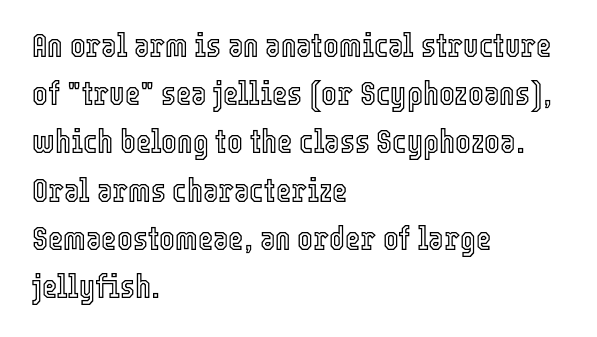
{"italic": "no", "width": "condensed", "x_height": "medium", "monospaced": "no", "underline": "no", "align": "left", "line_spacing": "normal", "line_spacing_ratio": 1.46, "letter_spacing": "normal", "letter_spacing_em": 0.0, "glyph_px": 33}
